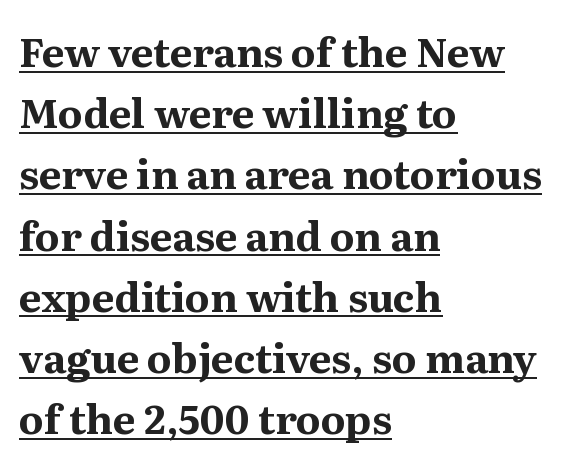
{"serif": "yes", "italic": "no", "bold": "yes", "weight": "bold", "width": "normal", "stroke_contrast": "medium", "x_height": "medium", "monospaced": "no", "underline": "yes", "align": "left", "line_spacing": "normal", "line_spacing_ratio": 1.53, "letter_spacing": "normal", "letter_spacing_em": 0.0, "glyph_px": 40}
